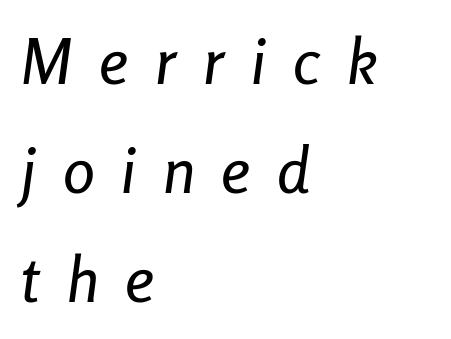
Q: Is the text italic (slanted)? A: Yes, it leans right by about 8 degrees.
Q: Is the text underlined? A: No.
Q: How is the paragraph aligned? A: Left-aligned.
Q: Is the spacing between letters normal or unusually wide? A: Unusually wide.
Q: Is the spacing between lines tight, normal or loose? A: Normal.
Q: Width (condensed, normal, or wide)? A: Condensed.
Q: Stroke contrast? A: Low.
Q: x-height? A: Medium.
Q: Monospaced? A: No.
